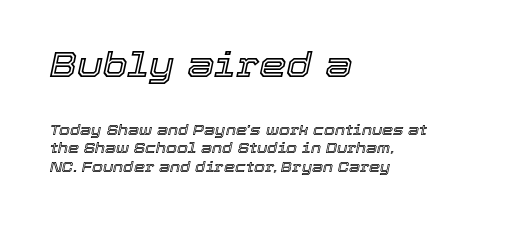
Q: Is the text italic (slanted)? A: Yes, it leans right by about 12 degrees.
Q: Is the text underlined? A: No.
Q: How is the paragraph aligned? A: Left-aligned.
Q: Is the spacing between letters normal or unusually wide? A: Normal.
Q: Is the spacing between lines tight, normal or loose? A: Normal.
Q: Which block of text is set in a larger size, the first (top) or the second (bottom)? A: The first (top) one.
Q: Width (condensed, normal, or wide)? A: Normal.
Q: x-height? A: Medium.
Q: Monospaced? A: No.
